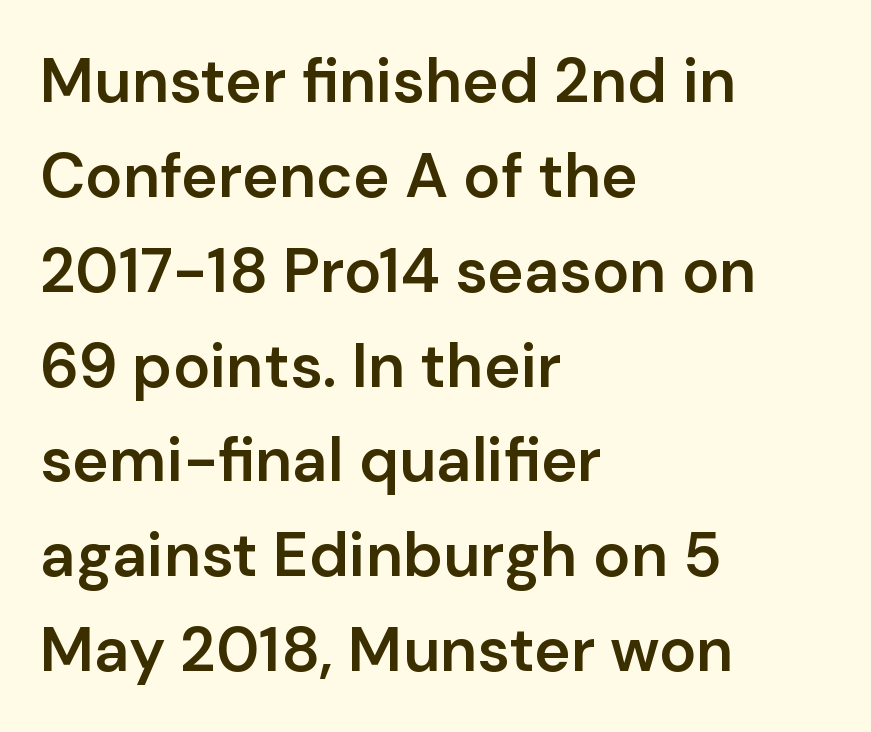
The image shows 62 px semibold sans-serif type, upright; set left-aligned, normal line spacing (1.53x), normal letter spacing, not underlined; low stroke contrast and a medium x-height.
